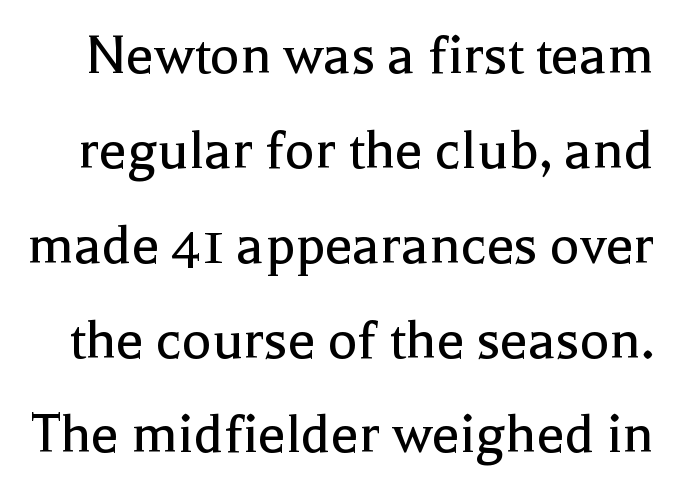
Q: Is the text bold? A: No.
Q: Is the text italic (slanted)? A: No, it is upright.
Q: Is the typeface a serif or a sans-serif typeface? A: Serif.
Q: Is the text underlined? A: No.
Q: Is the spacing between letters normal or unusually wide? A: Normal.
Q: Is the spacing between lines tight, normal or loose? A: Normal.
Q: Width (condensed, normal, or wide)? A: Normal.
Q: x-height? A: Medium.
Q: Monospaced? A: No.
